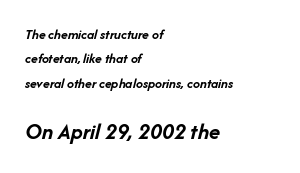
Q: Is the text bold? A: Yes.
Q: Is the text italic (slanted)? A: Yes, it leans right by about 14 degrees.
Q: Is the text underlined? A: No.
Q: How is the paragraph aligned? A: Left-aligned.
Q: Is the spacing between letters normal or unusually wide? A: Normal.
Q: Which block of text is set in a larger size, the first (top) or the second (bottom)? A: The second (bottom) one.
